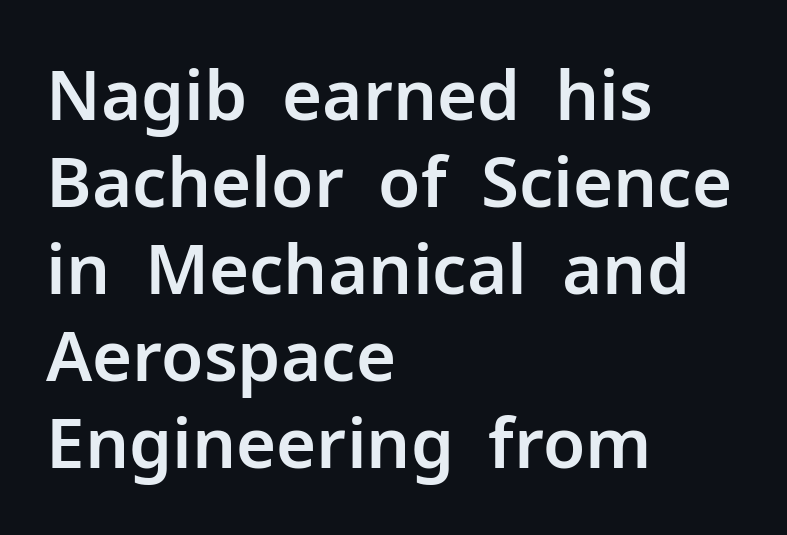
The tracking reads as untouched default to a designer's eye. This sample uses a sans-serif face. Regarding leading, the lines here are spaced in the standard way. Ordinary non-slanted type is in use.
